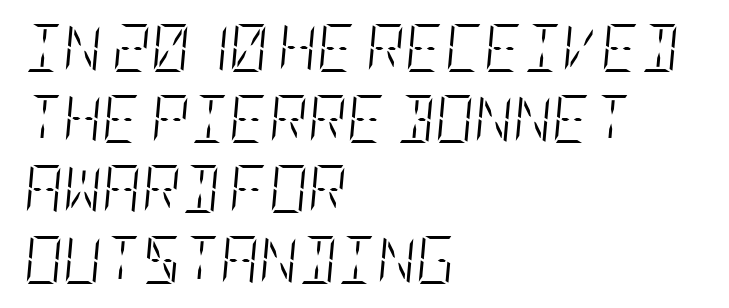
Q: Is the text bold? A: No.
Q: Is the text italic (slanted)? A: Yes, it leans right by about 5 degrees.
Q: Is the text underlined? A: No.
Q: How is the paragraph aligned? A: Left-aligned.
Q: Is the spacing between letters normal or unusually wide? A: Normal.
Q: Is the spacing between lines tight, normal or loose? A: Normal.
Q: Width (condensed, normal, or wide)? A: Condensed.
Q: Stroke contrast? A: Low.
Q: x-height? A: Large.
